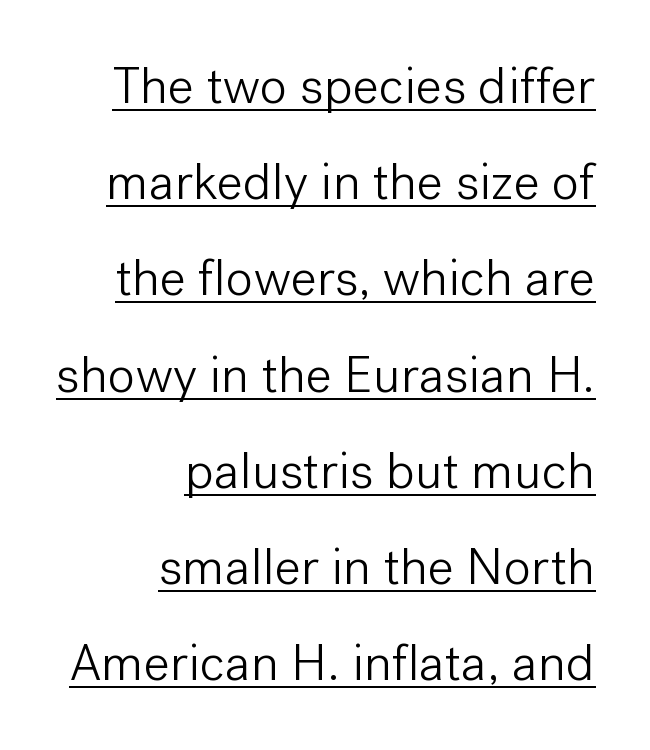
The typeface chosen for these lines omits serifs. The passage shown is typed in a proportional face where columns would drift. The typesetter has applied underlining to the passage shown. No italicization has been applied; the sample stays upright.
